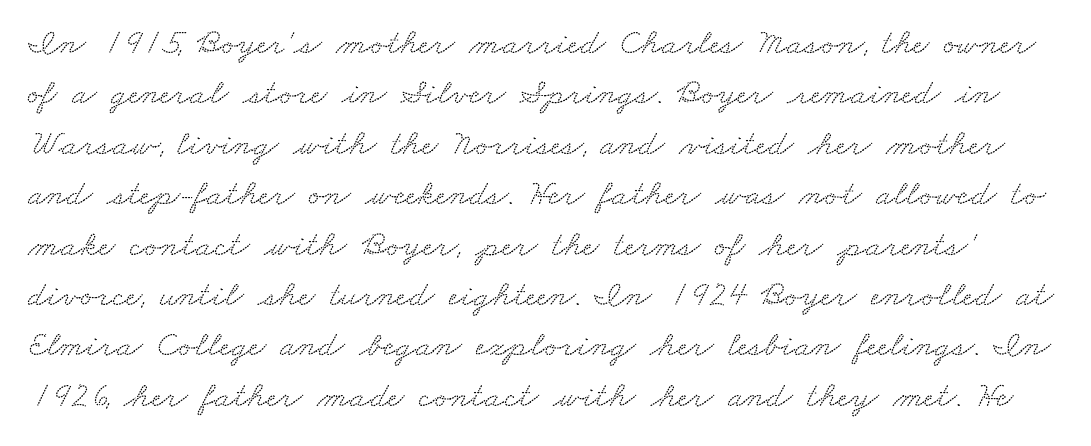
Q: Is the typeface a serif or a sans-serif typeface? A: Serif.
Q: Is the text underlined? A: No.
Q: Is the spacing between letters normal or unusually wide? A: Normal.
Q: Is the spacing between lines tight, normal or loose? A: Normal.
Q: Width (condensed, normal, or wide)? A: Wide.
Q: Stroke contrast? A: Low.
Q: x-height? A: Small.
Q: Monospaced? A: No.
